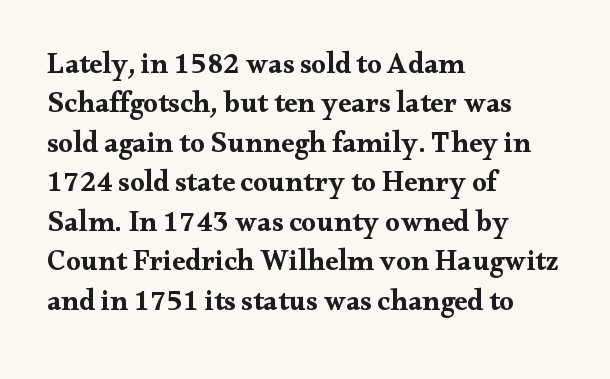
The image shows 29 px bold, wide serif type, upright; set left-aligned, normal line spacing (1.36x), normal letter spacing, not underlined; medium stroke contrast and a small x-height.
